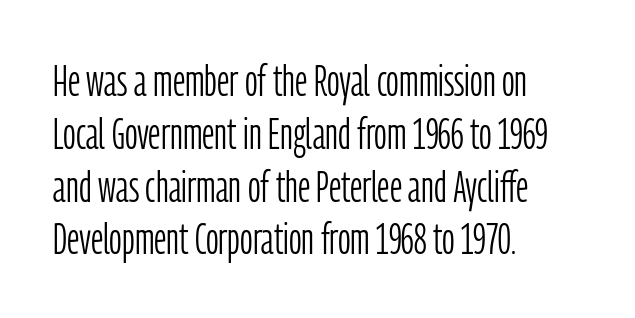
{"serif": "no", "italic": "no", "bold": "no", "weight": "light", "width": "condensed", "stroke_contrast": "low", "x_height": "medium", "monospaced": "no", "underline": "no", "align": "left", "line_spacing_ratio": 1.2, "letter_spacing": "normal", "letter_spacing_em": 0.0, "glyph_px": 44}
